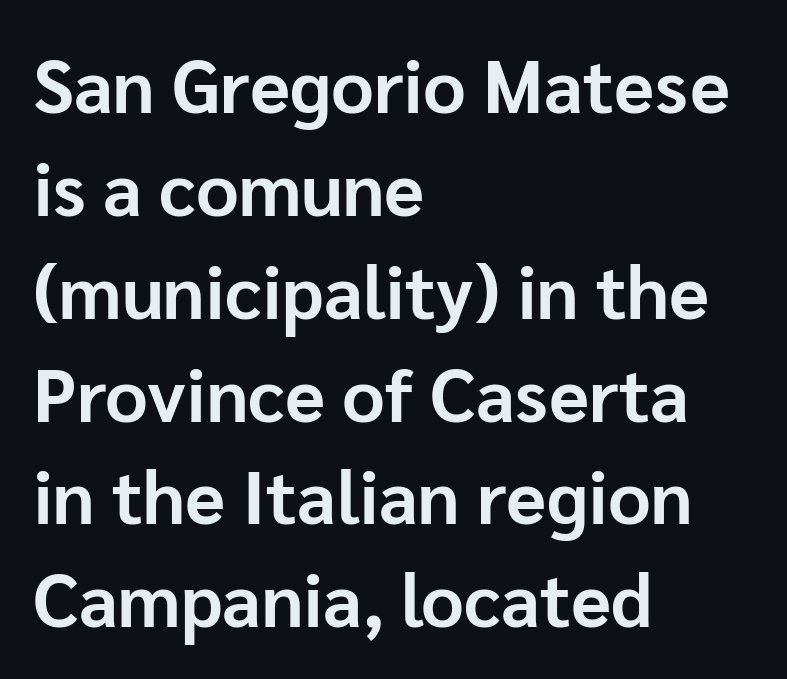
The image shows 74 px bold sans-serif type, upright; set left-aligned, normal line spacing (1.39x), normal letter spacing, not underlined; low stroke contrast and a medium x-height.
